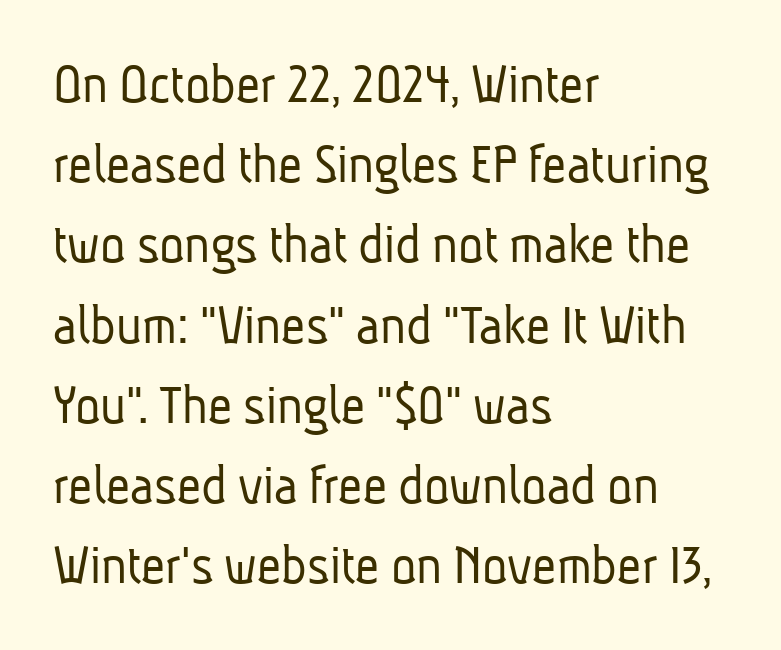
Compared with a typical body face, this is equally light or lighter still. Has an underline been added? It has not. The characters display no serif detailing; their extremities are plain. Tracking here is standard; glyphs follow each other at the usual distance. All the whitespace from short lines collects on the right.
